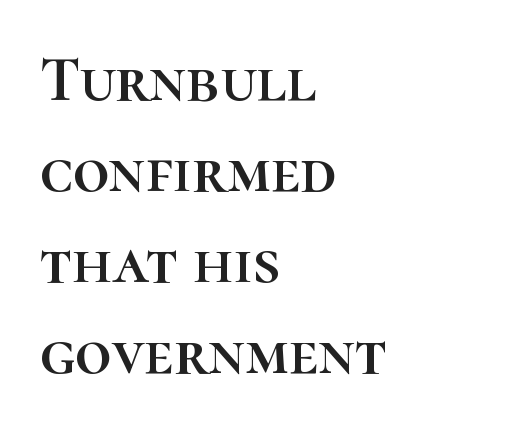
The image shows 64 px text type, upright; set left-aligned, normal line spacing (1.42x), normal letter spacing, not underlined; high stroke contrast and a medium x-height.
